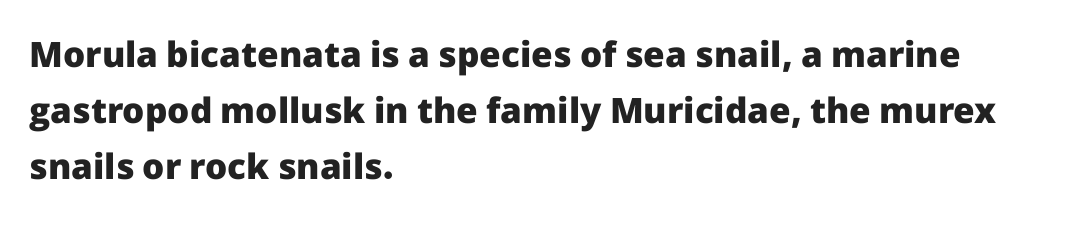
Baseline-to-baseline distance is the conventional proportion of letter height. No italicization has been applied; the sample stays upright. This rendering uses left alignment, leaving the right contour irregular. Proportional: the letters do not fall into vertical columns. The face used here is rendered with its standard letterfit. The typesetting leans heavy: a genuine bold.
